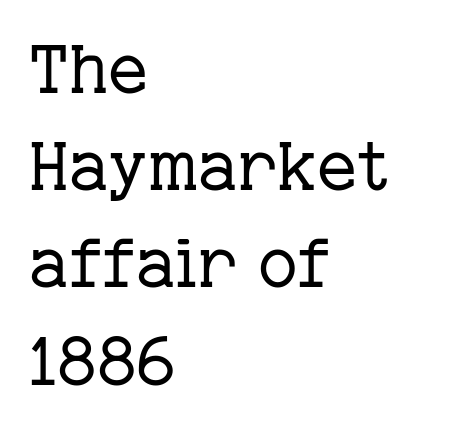
The image shows 68 px regular-weight serif type, upright; set left-aligned, normal line spacing (1.43x), normal letter spacing, not underlined; low stroke contrast and a medium x-height.
